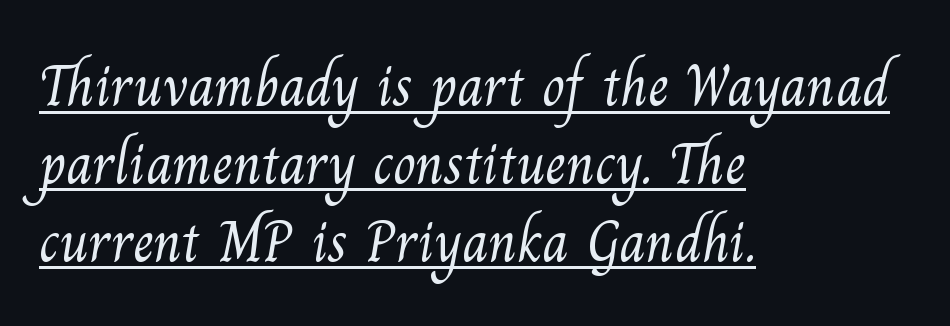
The image shows 59 px light serif type; set left-aligned, normal line spacing (1.32x), normal letter spacing, underlined; medium stroke contrast and a small x-height.
